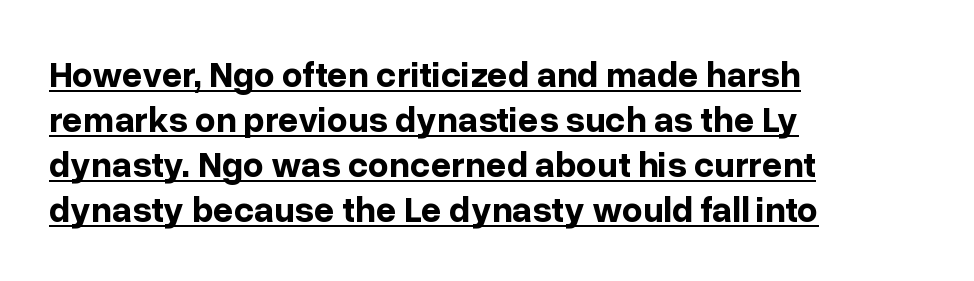
The image shows 36 px bold sans-serif type, upright; set left-aligned, normal line spacing (1.25x), normal letter spacing, underlined; low stroke contrast and a medium x-height.
